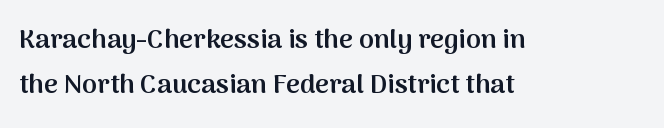
Q: Is the text bold? A: Semi-bold.
Q: Is the text italic (slanted)? A: No, it is upright.
Q: Is the text underlined? A: No.
Q: How is the paragraph aligned? A: Left-aligned.
Q: Is the spacing between letters normal or unusually wide? A: Normal.
Q: Is the spacing between lines tight, normal or loose? A: Normal.
